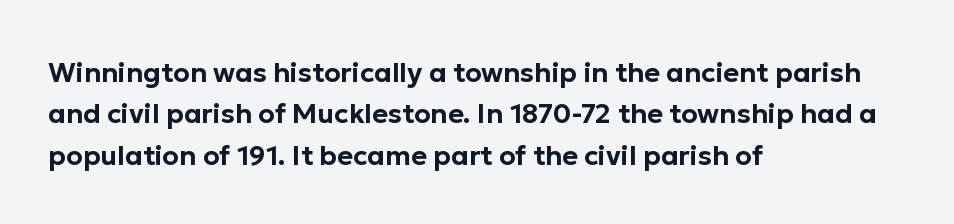
{"italic": "no", "underline": "no", "align": "left", "line_spacing": "normal", "line_spacing_ratio": 1.53, "letter_spacing": "normal", "letter_spacing_em": 0.0, "glyph_px": 27}
